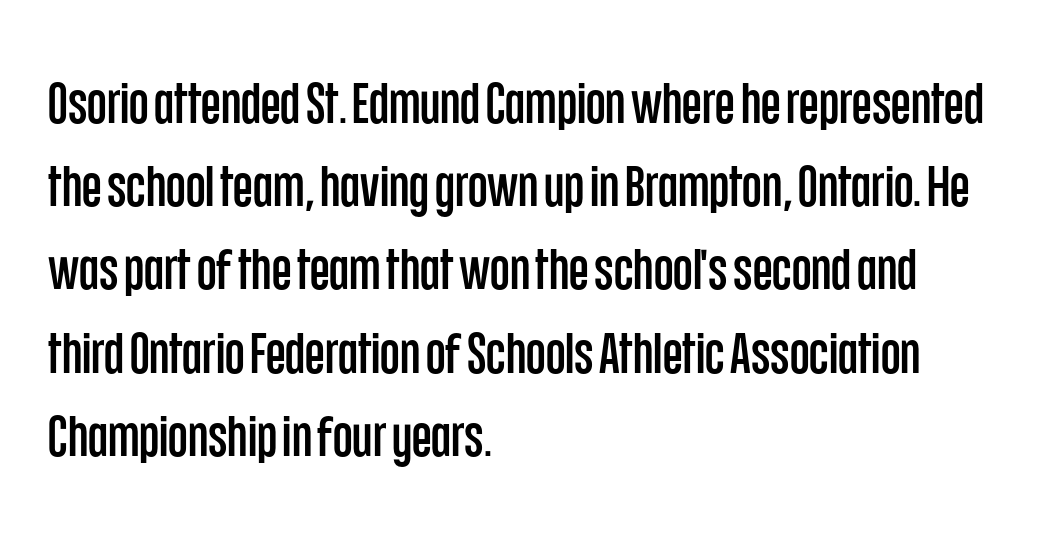
The words here are not underlined. Tall strokes in this sample are plumb rather than angled. Quick note: interline space is typical. This sample has the flowing, uneven cadence of proportional lettering. Typeset ragged right — the left edge is the straight one. You can tell from the bare stems that sans-serif type was used.
